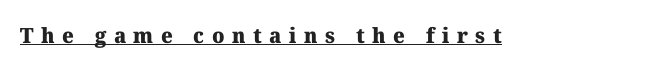
Q: Is the text bold? A: Yes.
Q: Is the text underlined? A: Yes.
Q: Is the spacing between letters normal or unusually wide? A: Unusually wide.
